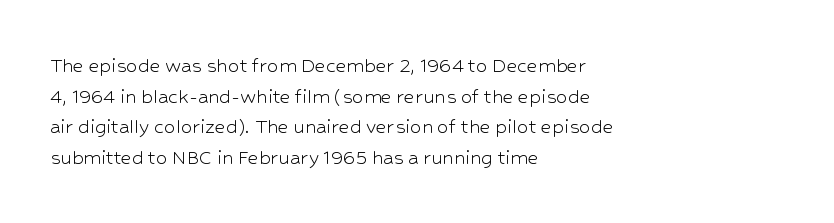
Q: Is the text bold? A: No.
Q: Is the text italic (slanted)? A: No, it is upright.
Q: Is the text underlined? A: No.
Q: How is the paragraph aligned? A: Left-aligned.
Q: Is the spacing between letters normal or unusually wide? A: Normal.
Q: Is the spacing between lines tight, normal or loose? A: Normal.
